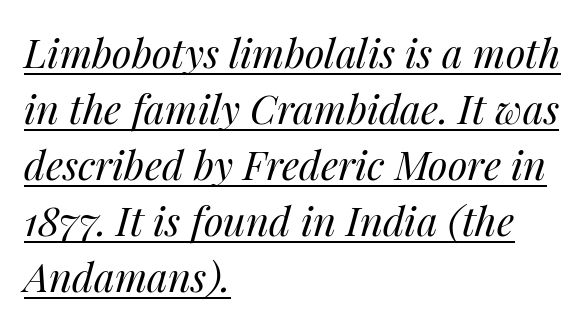
The axis of the letterforms is tilted away from vertical. The characters are drawn with everyday or finer stroke widths. A typesetter would call this leading conventional body-copy spacing. This sample uses plain, unmodified letter spacing. Has an underline been added? It has.
